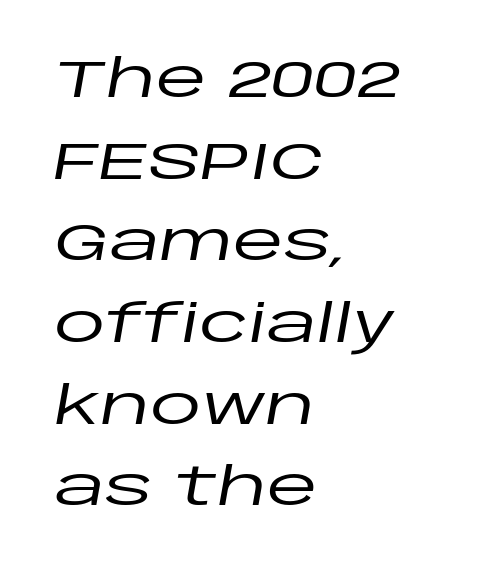
{"italic": "yes", "lean": "right", "slant_degrees": 10, "width": "wide", "stroke_contrast": "low", "x_height": "large", "monospaced": "no", "underline": "no", "align": "left", "line_spacing": "normal", "line_spacing_ratio": 1.57, "letter_spacing": "normal", "letter_spacing_em": 0.0, "glyph_px": 52}
